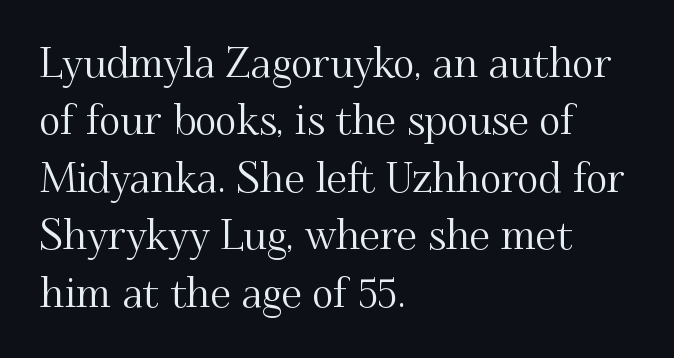
{"serif": "yes", "italic": "no", "width": "normal", "stroke_contrast": "medium", "x_height": "small", "monospaced": "no", "underline": "no", "align": "left", "line_spacing": "normal", "line_spacing_ratio": 1.4, "letter_spacing": "normal", "letter_spacing_em": 0.0, "glyph_px": 41}
